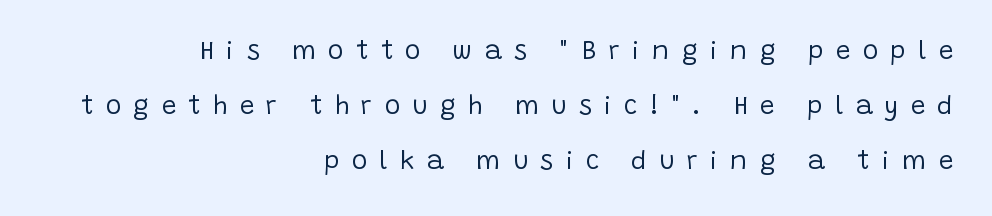
{"italic": "no", "bold": "no", "underline": "no", "align": "right", "line_spacing": "loose", "line_spacing_ratio": 2.12, "letter_spacing": "wide", "letter_spacing_em": 0.47, "glyph_px": 26}
